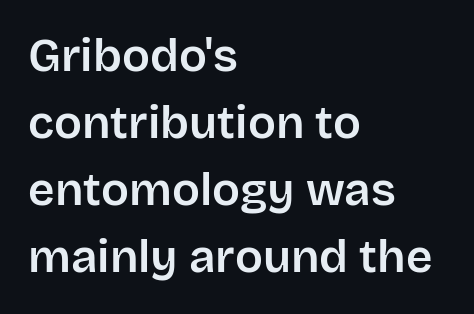
Typographically, this falls in the sans-serif category. A typesetter would mark this as roman, not italic. Typeset ragged right — the left edge is the straight one. These lines keep a tight, regular rhythm from letter to letter. Note the varied advance widths — an 'i' is clearly narrower than an 'm'. Horizontal bands of white between lines are of average thickness.
